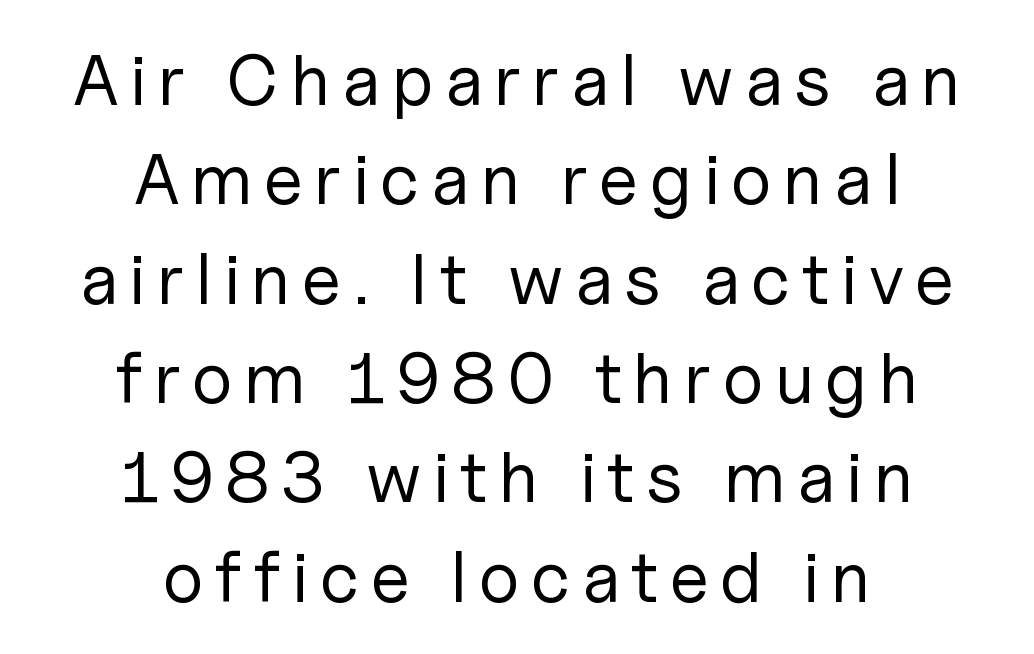
{"serif": "no", "italic": "no", "bold": "no", "weight": "regular", "width": "normal", "stroke_contrast": "low", "x_height": "medium", "monospaced": "no", "underline": "no", "align": "center", "line_spacing": "normal", "line_spacing_ratio": 1.38, "glyph_px": 72}
